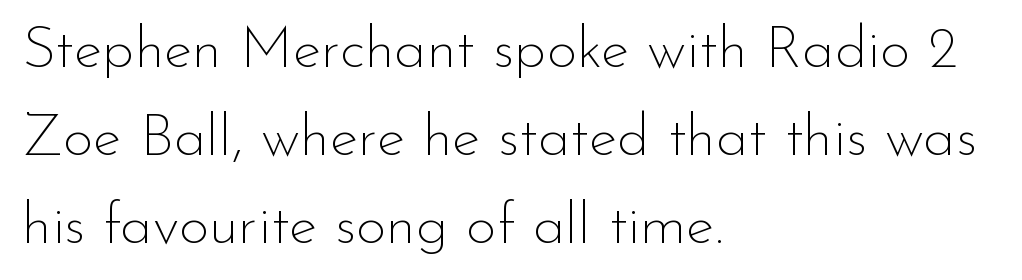
Is there any slant? The stems are plumb. Every row of glyphs begins at an identical x-position on the left. This block has exactly the height ordinary leading produces. The strokes are not fattened; the text isn't bold. The letters carry no serifs — their stems end cleanly without finishing strokes. Descenders hang freely into open space.
